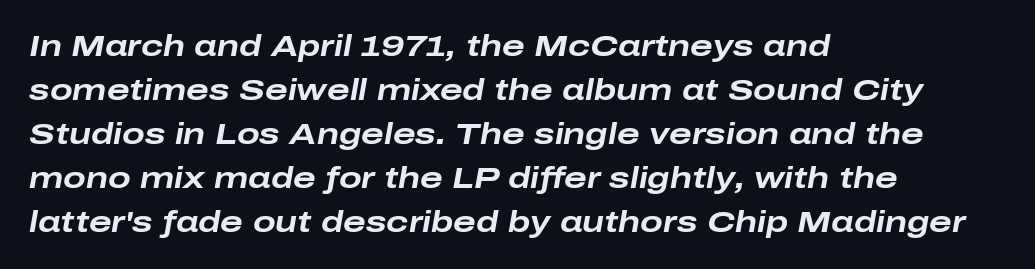
The image shows 30 px bold, wide type, italic (leaning right); set left-aligned, normal line spacing (1.47x), normal letter spacing, not underlined; low stroke contrast and a medium x-height.
